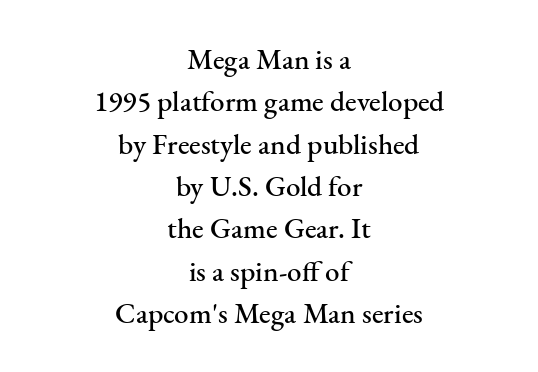
Q: Is the text italic (slanted)? A: No, it is upright.
Q: Is the typeface a serif or a sans-serif typeface? A: Serif.
Q: Is the text underlined? A: No.
Q: How is the paragraph aligned? A: Centered.
Q: Is the spacing between letters normal or unusually wide? A: Normal.
Q: Is the spacing between lines tight, normal or loose? A: Normal.
Q: Width (condensed, normal, or wide)? A: Normal.
Q: Stroke contrast? A: Medium.
Q: x-height? A: Small.
Q: Monospaced? A: No.
